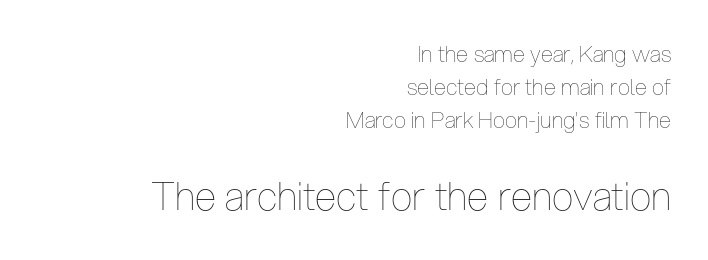
The letters stand straight up with perfectly vertical stems. A bare baseline throughout the passage. Each letter keeps its own natural width here, so spacing adapts to shape. The passage shown has conventional tracking throughout. Visually, the bottom section dominates because its glyphs are scaled up. The typesetter chose a ragged-left arrangement here.
